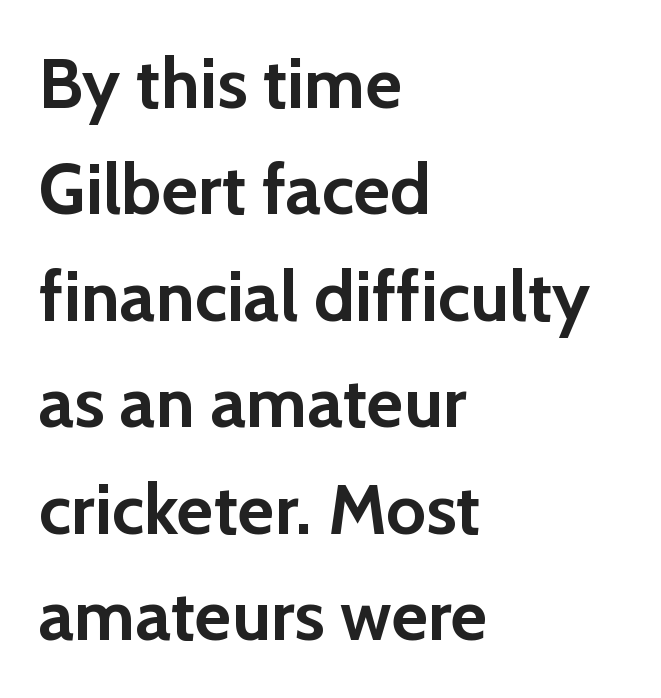
How would I describe the line gaps? Plain and ordinary. Typographically, this falls in the sans-serif category. Spacing verdict: proportional, widths tailored to each character. Left-aligned paragraph, ragged on the right.
